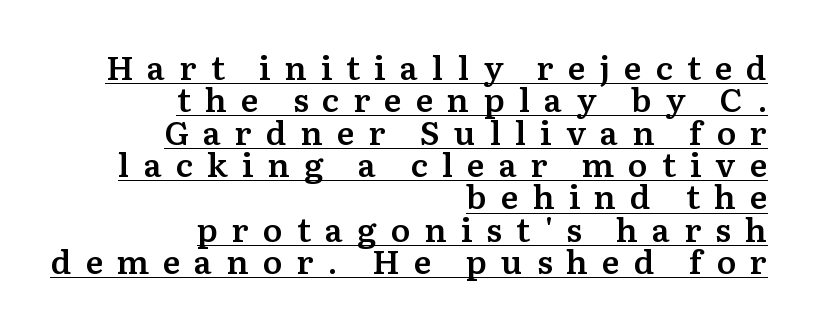
The image shows 33 px semibold serif type, upright; set right-aligned, tight line spacing (0.98x), unusually wide letter spacing (+0.43 em), underlined; medium stroke contrast and a medium x-height.
